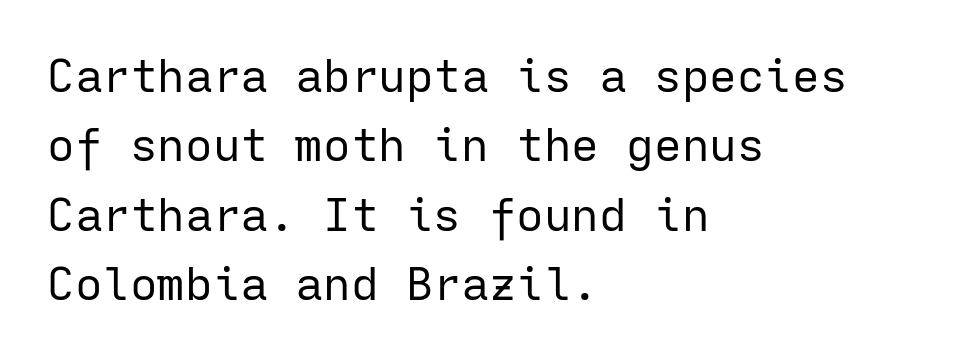
Q: Is the text bold? A: No.
Q: Is the text italic (slanted)? A: No, it is upright.
Q: Is the typeface a serif or a sans-serif typeface? A: Sans-serif.
Q: Is the text underlined? A: No.
Q: How is the paragraph aligned? A: Left-aligned.
Q: Is the spacing between letters normal or unusually wide? A: Normal.
Q: Is the spacing between lines tight, normal or loose? A: Normal.
Q: Width (condensed, normal, or wide)? A: Normal.
Q: Stroke contrast? A: Low.
Q: x-height? A: Medium.
Q: Monospaced? A: Yes.
